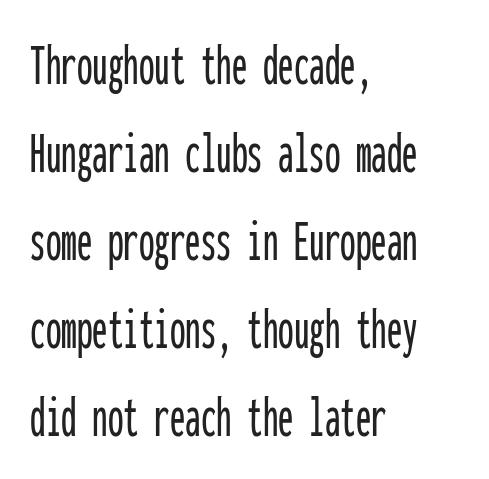
{"serif": "no", "italic": "no", "width": "condensed", "stroke_contrast": "low", "x_height": "medium", "monospaced": "yes", "underline": "no", "align": "left", "line_spacing": "normal", "line_spacing_ratio": 1.42, "letter_spacing": "normal", "letter_spacing_em": 0.0, "glyph_px": 62}
